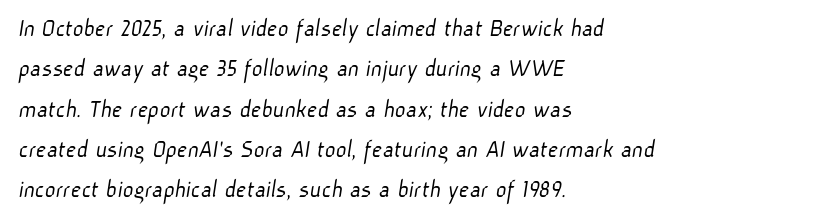
Beneath every word, the page is bare. Notice how descenders clear the ascenders below comfortably — that's standard leading. Reading down the block, your eye returns to a fixed left position each line. Think standard paragraph weight, or any step lighter than that. The tracking reads as untouched default to a designer's eye.
